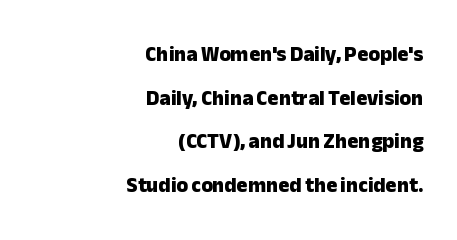
The vertical gap from one line to the next is large. The words here are not underlined. Layout note: lines flush right. You could call the tracking neutral — neither tight nor loose. Plenty of ink on the page — the face is bold. Vertical strokes here are truly vertical.
